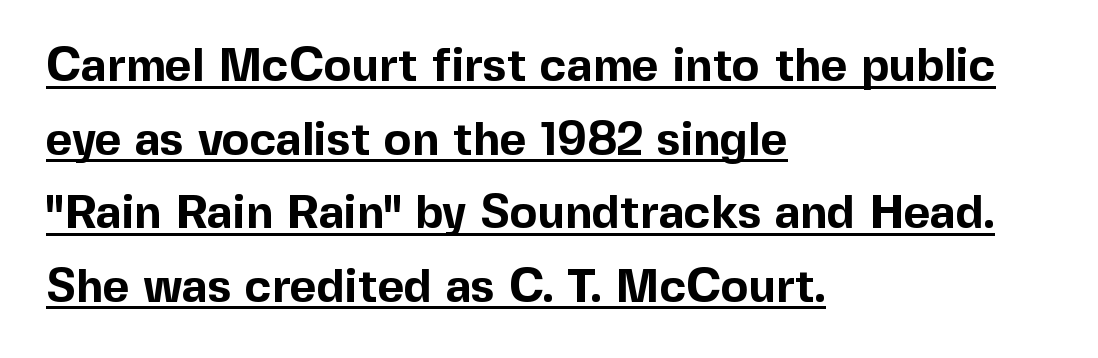
Note the varied advance widths — an 'i' is clearly narrower than an 'm'. Chunky letters — that's bold for sure. Are there feet on the stems? There aren't — it's a sans. A student would call this left alignment; a typographer would say flush left, rag right. Is the letter spacing exaggerated? No — it looks like the ordinary default. A roman cut, with each character standing at attention.
